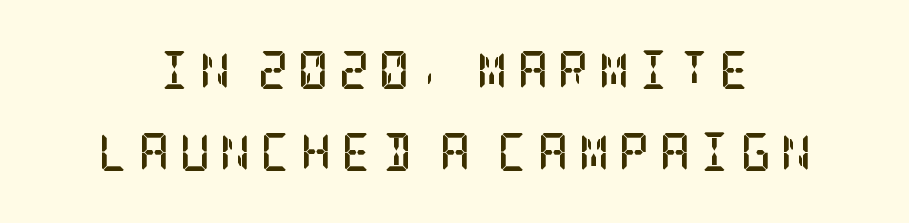
The image shows 38 px semibold, condensed serif type, upright; set loose line spacing (2.16x), unusually wide letter spacing (+0.25 em), not underlined; low stroke contrast and a large x-height.
